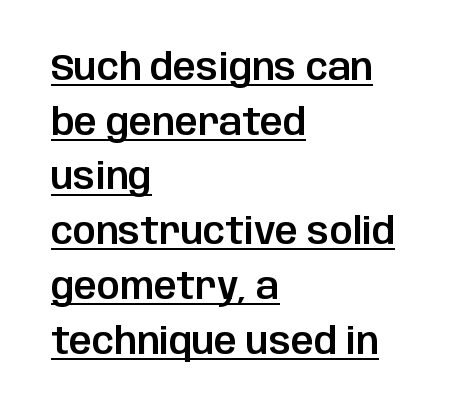
The rendering anchors every line to the left-hand side. A typesetter would mark this as roman, not italic. The words here are underlined. Does extra space separate the letters? No, they use regular spacing.
